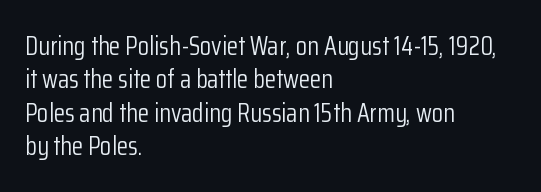
Compared with typical paragraphs, the rows here are spaced about the same. The letters stand straight up with perfectly vertical stems. Short and long lines alike share a common starting point at left. Is the stroke heavy? The answer is a plain regular-or-lighter. In terms of letterspacing, this is plain default setting. Just letters on the line, the space beneath them empty.
